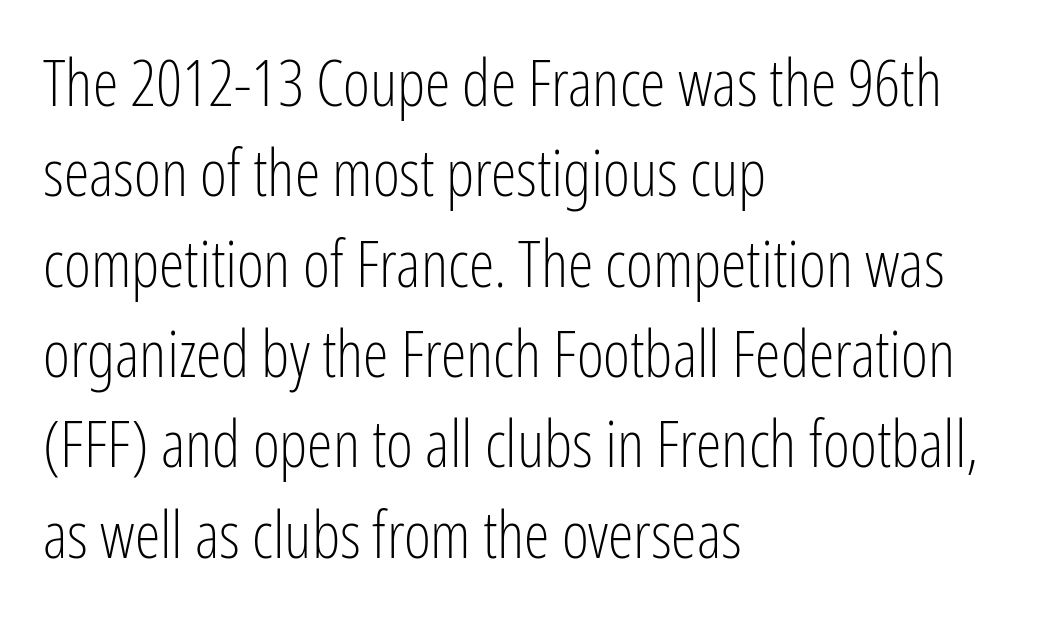
This is roman type, the default non-slanted kind. A typesetter would call this proportional, since set widths differ per character. How are the letters spaced? Ordinarily, with no added tracking. Honestly, there is no underline to notice here at all. Short and long lines alike share a common starting point at left.
